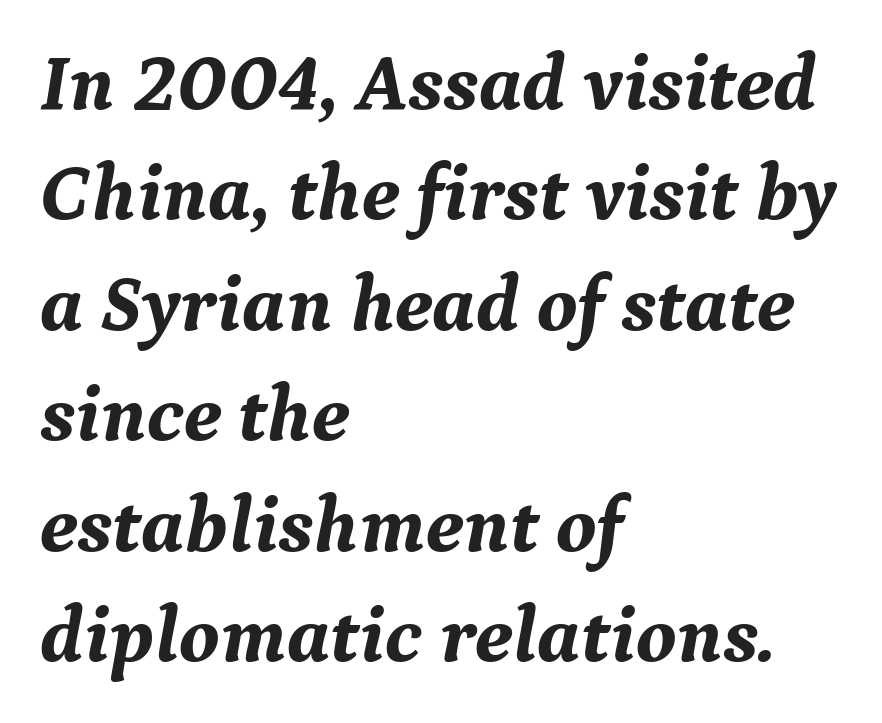
Q: Is the text bold? A: Yes.
Q: Is the text italic (slanted)? A: Yes, it leans right by about 9 degrees.
Q: Is the typeface a serif or a sans-serif typeface? A: Serif.
Q: Is the text underlined? A: No.
Q: How is the paragraph aligned? A: Left-aligned.
Q: Is the spacing between letters normal or unusually wide? A: Normal.
Q: Is the spacing between lines tight, normal or loose? A: Normal.
Q: Width (condensed, normal, or wide)? A: Normal.
Q: Stroke contrast? A: Medium.
Q: x-height? A: Medium.
Q: Monospaced? A: No.
